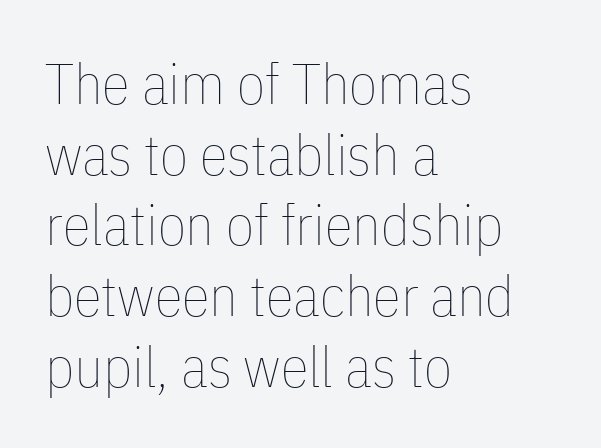
The image shows 57 px thin, condensed type, upright; set left-aligned, line spacing 1.24x, normal letter spacing, not underlined; low stroke contrast and a medium x-height.
